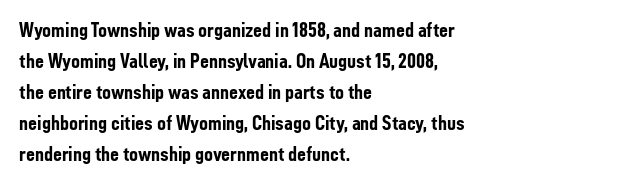
{"italic": "no", "bold": "yes", "underline": "no", "align": "left", "line_spacing": "normal", "line_spacing_ratio": 1.41, "letter_spacing": "normal", "letter_spacing_em": 0.0, "glyph_px": 22}
